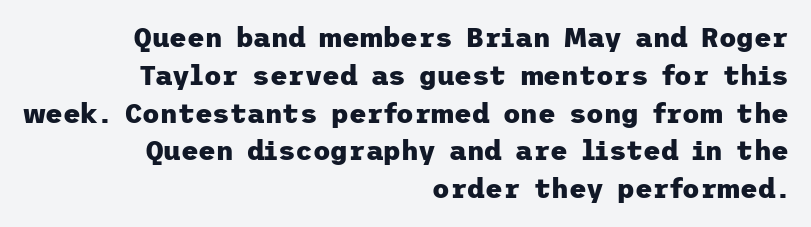
{"italic": "no", "bold": "yes", "underline": "no", "align": "right", "line_spacing": "normal", "line_spacing_ratio": 1.4, "letter_spacing": "normal", "letter_spacing_em": 0.0, "glyph_px": 27}
